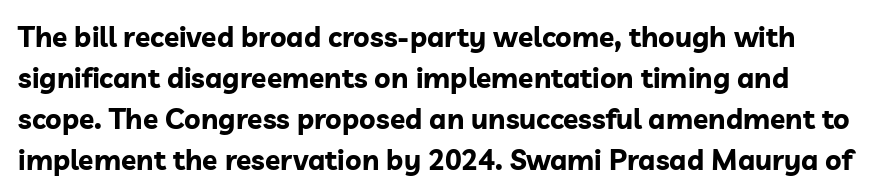
Serifs: no, the terminals of the letterforms are clean. Thick stems and heavy bowls — unmistakably bold. Italic? Not at all — the glyphs are vertical. Words appear dense and cohesive because spacing is normal. Underlining? Definitely not there.
